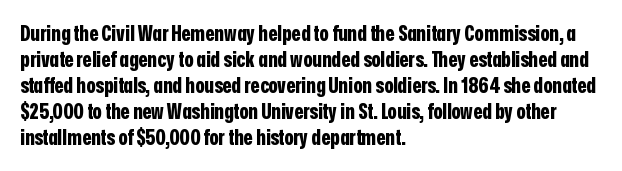
The strokes are fattened all the way to bold. Visually the block forms a straight wall on the left and a jagged coastline on the right. A typesetter would mark this as roman, not italic. The words here are not underlined.
